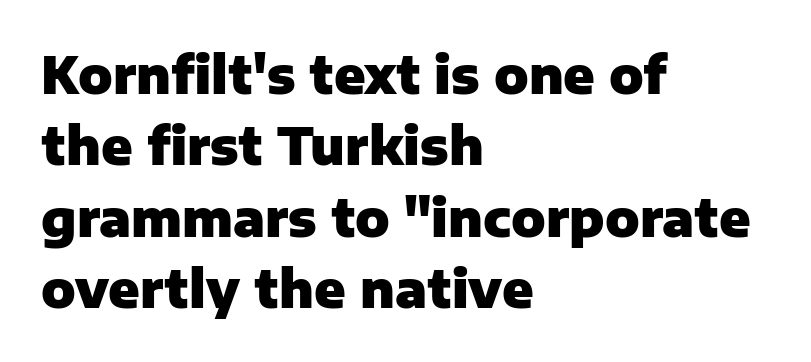
Q: Is the text bold? A: Yes.
Q: Is the text italic (slanted)? A: No, it is upright.
Q: Is the typeface a serif or a sans-serif typeface? A: Sans-serif.
Q: Is the text underlined? A: No.
Q: How is the paragraph aligned? A: Left-aligned.
Q: Is the spacing between letters normal or unusually wide? A: Normal.
Q: Is the spacing between lines tight, normal or loose? A: Normal.
Q: Width (condensed, normal, or wide)? A: Normal.
Q: Stroke contrast? A: Low.
Q: x-height? A: Medium.
Q: Monospaced? A: No.
